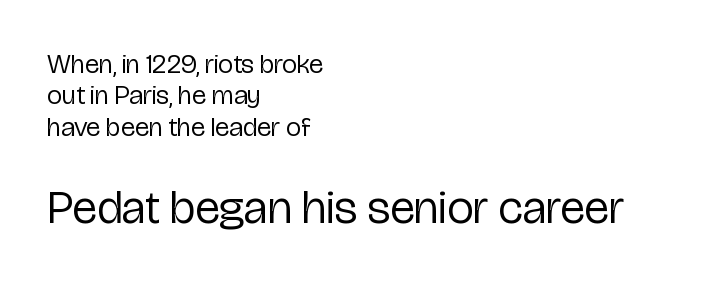
The image shows 47 px regular-weight, condensed sans-serif type, upright; set left-aligned, line spacing 1.16x, normal letter spacing, not underlined; the second (bottom) block is 1.74x larger; low stroke contrast and a medium x-height.
